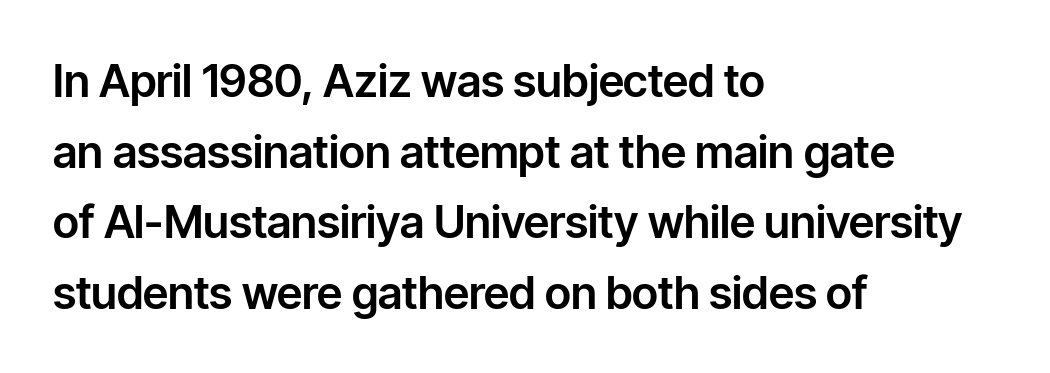
The lines in this sample share a left origin and differ only in where they stop. Descender tails drop into unmarked territory. The line texture is even and compact thanks to regular tracking. Regarding serifs, this sample does without them. Honestly, the row spacing looks completely unremarkable.
